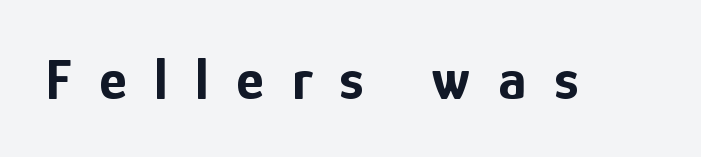
{"serif": "no", "italic": "no", "bold": "yes", "weight": "bold", "width": "condensed", "stroke_contrast": "low", "x_height": "medium", "monospaced": "no", "underline": "no", "letter_spacing": "wide", "letter_spacing_em": 0.47, "glyph_px": 59}
